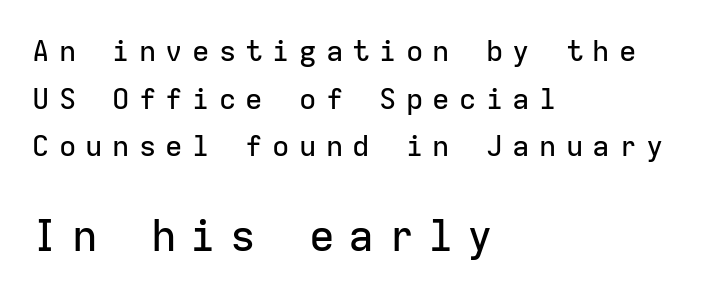
The image shows 43 px sans-serif type, upright, monospaced; set left-aligned, normal line spacing (1.64x), unusually wide letter spacing (+0.32 em), not underlined; the second (bottom) block is 1.48x larger; low stroke contrast and a medium x-height.
